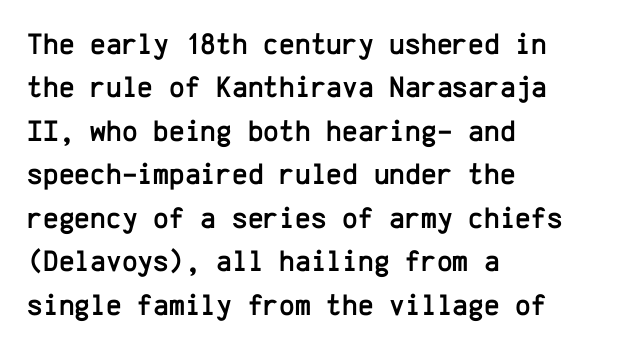
The image shows 30 px sans-serif type, upright, monospaced; set left-aligned, normal line spacing (1.45x), normal letter spacing, not underlined; low stroke contrast and a medium x-height.
